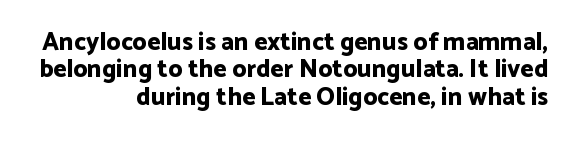
The image shows 25 px bold type, upright; set right-aligned, tight line spacing (1.1x), normal letter spacing, not underlined.
